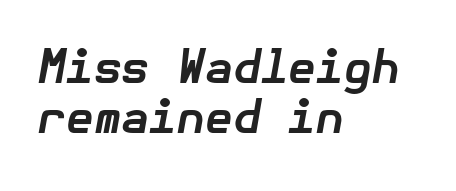
The image shows 45 px bold type, italic (leaning right); set left-aligned, tight line spacing (1.12x), normal letter spacing, not underlined; low stroke contrast and a medium x-height.
